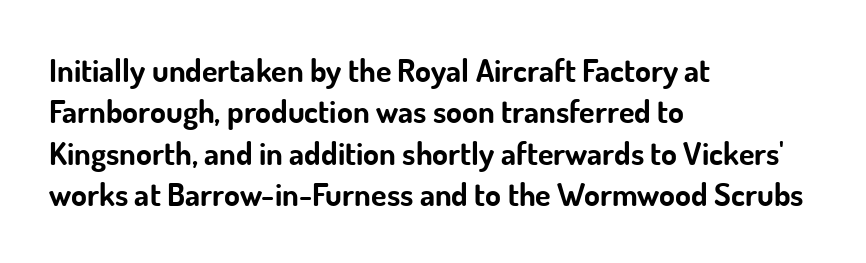
Q: Is the text bold? A: Yes.
Q: Is the text italic (slanted)? A: No, it is upright.
Q: Is the typeface a serif or a sans-serif typeface? A: Sans-serif.
Q: Is the text underlined? A: No.
Q: How is the paragraph aligned? A: Left-aligned.
Q: Is the spacing between letters normal or unusually wide? A: Normal.
Q: Is the spacing between lines tight, normal or loose? A: Normal.
Q: Width (condensed, normal, or wide)? A: Normal.
Q: Stroke contrast? A: Low.
Q: x-height? A: Small.
Q: Monospaced? A: No.
